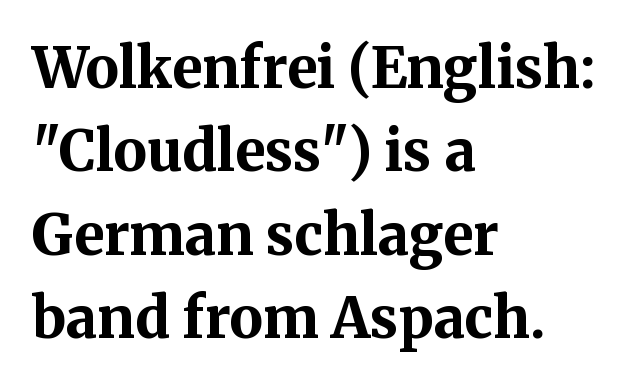
{"serif": "yes", "italic": "no", "bold": "yes", "weight": "bold", "width": "normal", "stroke_contrast": "medium", "x_height": "medium", "monospaced": "no", "underline": "no", "align": "left", "line_spacing": "normal", "line_spacing_ratio": 1.49, "letter_spacing": "normal", "letter_spacing_em": 0.0, "glyph_px": 56}
